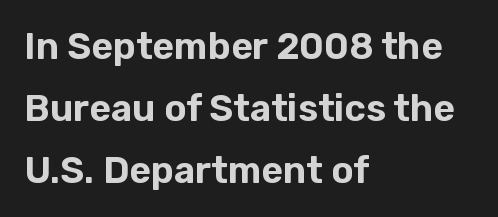
The image shows 37 px sans-serif type, upright; set left-aligned, normal line spacing (1.67x), normal letter spacing, not underlined; low stroke contrast and a medium x-height.
